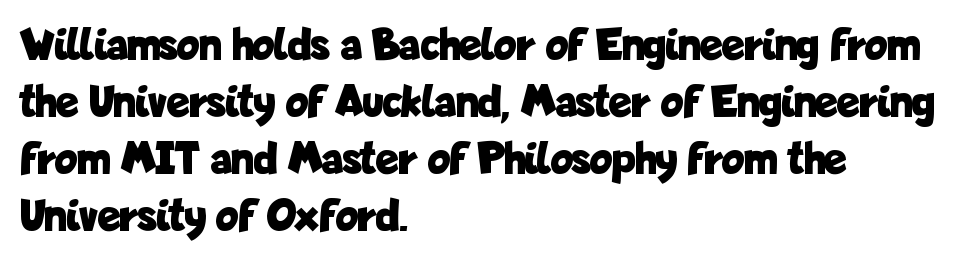
In terms of letterspacing, this is plain default setting. Letters rest on an invisible, unmarked baseline. The strokes are fattened all the way to bold. The rendering anchors every line to the left-hand side. Nothing sits at the stroke ends, so this counts as sans-serif. Character widths vary here, with narrow letters taking less room than wide ones.
